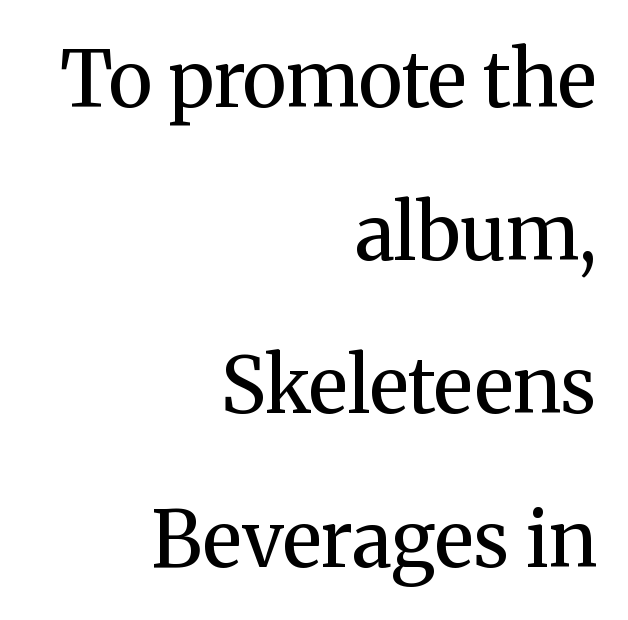
The image shows 77 px regular-weight serif type, upright; set right-aligned, loose line spacing (1.99x), normal letter spacing, not underlined; medium stroke contrast and a medium x-height.
